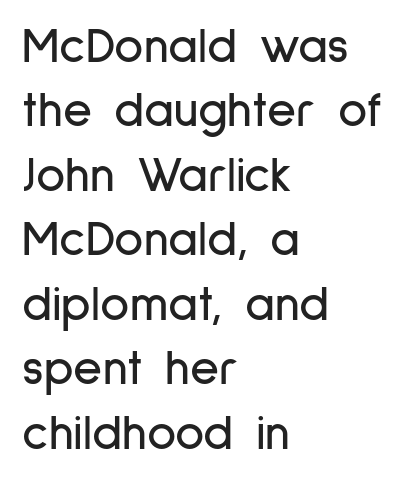
Q: Is the text italic (slanted)? A: No, it is upright.
Q: Is the typeface a serif or a sans-serif typeface? A: Sans-serif.
Q: Is the text underlined? A: No.
Q: How is the paragraph aligned? A: Left-aligned.
Q: Is the spacing between letters normal or unusually wide? A: Normal.
Q: Is the spacing between lines tight, normal or loose? A: Normal.
Q: Width (condensed, normal, or wide)? A: Condensed.
Q: Stroke contrast? A: Low.
Q: x-height? A: Medium.
Q: Monospaced? A: No.
